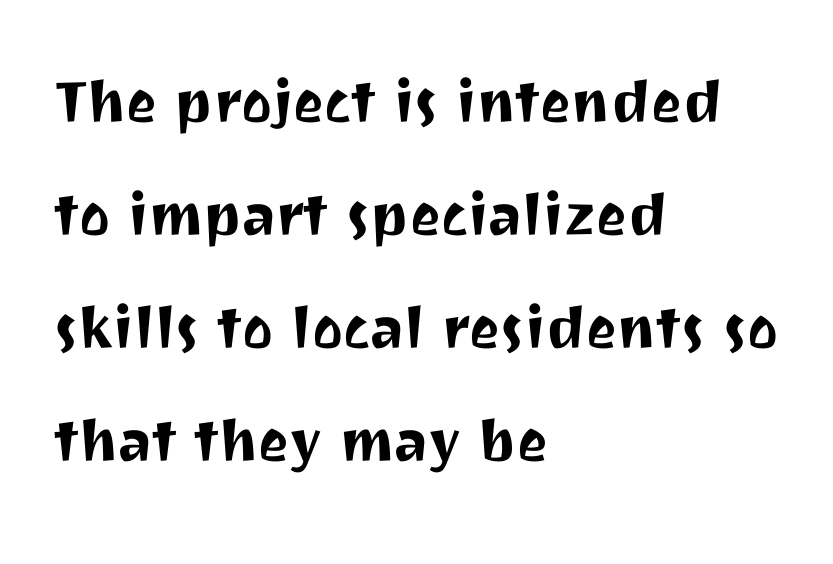
The image shows 73 px sans-serif type, upright; set left-aligned, normal line spacing (1.55x), normal letter spacing, not underlined; medium stroke contrast and a medium x-height.
